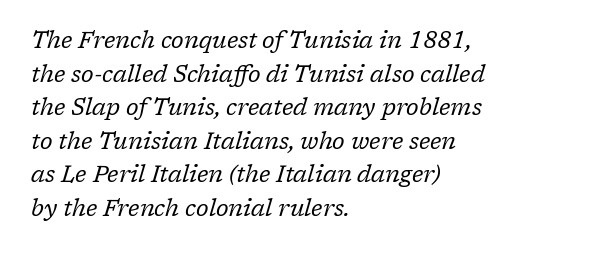
{"italic": "yes", "lean": "right", "slant_degrees": 17, "bold": "no", "underline": "no", "align": "left", "line_spacing": "normal", "line_spacing_ratio": 1.46, "letter_spacing": "normal", "letter_spacing_em": 0.0, "glyph_px": 23}
